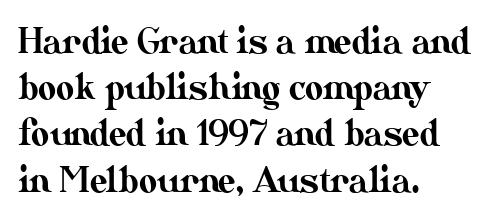
Q: Is the text italic (slanted)? A: No, it is upright.
Q: Is the text underlined? A: No.
Q: How is the paragraph aligned? A: Left-aligned.
Q: Is the spacing between letters normal or unusually wide? A: Normal.
Q: Is the spacing between lines tight, normal or loose? A: Normal.
Q: Width (condensed, normal, or wide)? A: Normal.
Q: Stroke contrast? A: Medium.
Q: x-height? A: Small.
Q: Monospaced? A: No.
